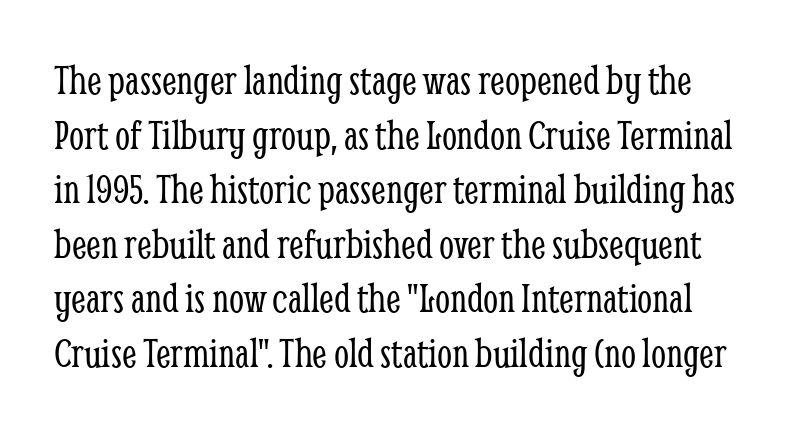
{"serif": "yes", "italic": "no", "bold": "no", "weight": "light", "width": "condensed", "stroke_contrast": "low", "x_height": "medium", "monospaced": "no", "underline": "no", "line_spacing": "normal", "line_spacing_ratio": 1.27, "letter_spacing": "normal", "letter_spacing_em": 0.0, "glyph_px": 43}
